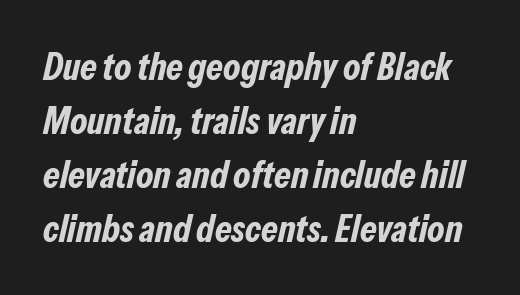
Q: Is the text bold? A: Yes.
Q: Is the text italic (slanted)? A: Yes, it leans right by about 13 degrees.
Q: Is the text underlined? A: No.
Q: How is the paragraph aligned? A: Left-aligned.
Q: Is the spacing between letters normal or unusually wide? A: Normal.
Q: Is the spacing between lines tight, normal or loose? A: Normal.
Q: Width (condensed, normal, or wide)? A: Condensed.
Q: Stroke contrast? A: Low.
Q: x-height? A: Medium.
Q: Monospaced? A: No.
